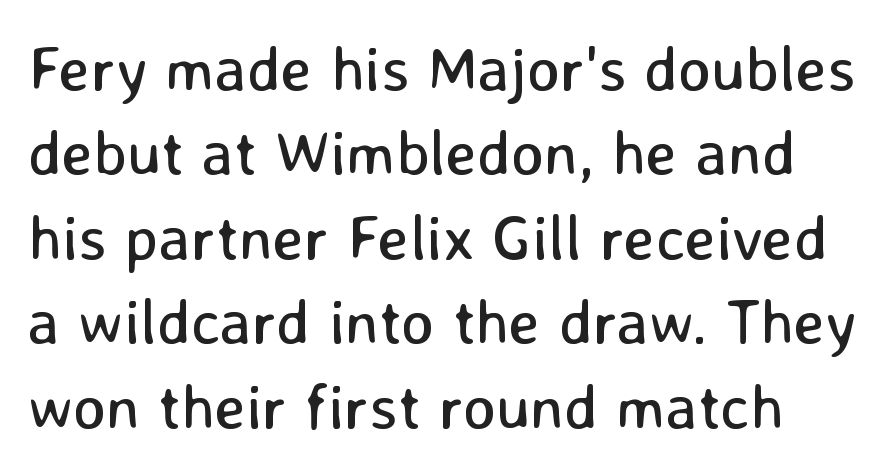
Q: Is the text bold? A: No.
Q: Is the text italic (slanted)? A: No, it is upright.
Q: Is the typeface a serif or a sans-serif typeface? A: Sans-serif.
Q: Is the text underlined? A: No.
Q: How is the paragraph aligned? A: Left-aligned.
Q: Is the spacing between letters normal or unusually wide? A: Normal.
Q: Is the spacing between lines tight, normal or loose? A: Normal.
Q: Width (condensed, normal, or wide)? A: Normal.
Q: Stroke contrast? A: Low.
Q: x-height? A: Medium.
Q: Monospaced? A: No.
